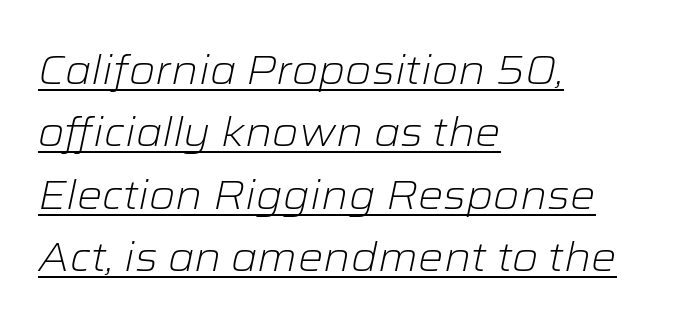
The image shows 40 px light, wide type, italic (leaning right); set left-aligned, normal line spacing (1.56x), normal letter spacing, underlined; low stroke contrast and a medium x-height.
